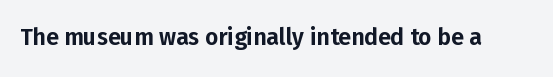
The image shows 23 px text type, upright; set normal letter spacing, not underlined.
